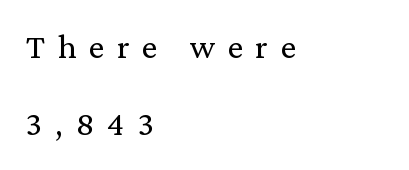
Line starts are locked; line ends wander. Words float on clear page, feet unadorned. If you drew a line through each stem, it would be perfectly vertical. Serif or sans? Serif — the stroke terminals have little feet. The letters advance in unequal steps, a hallmark of proportional type.
